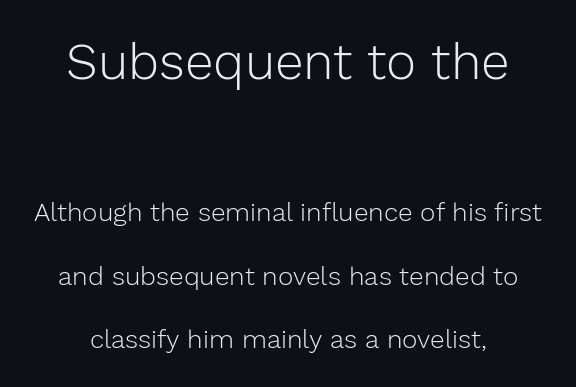
The image shows 51 px light sans-serif type, upright; set loose line spacing (2.44x), normal letter spacing, not underlined; the first (top) block is 1.96x larger; low stroke contrast and a medium x-height.
